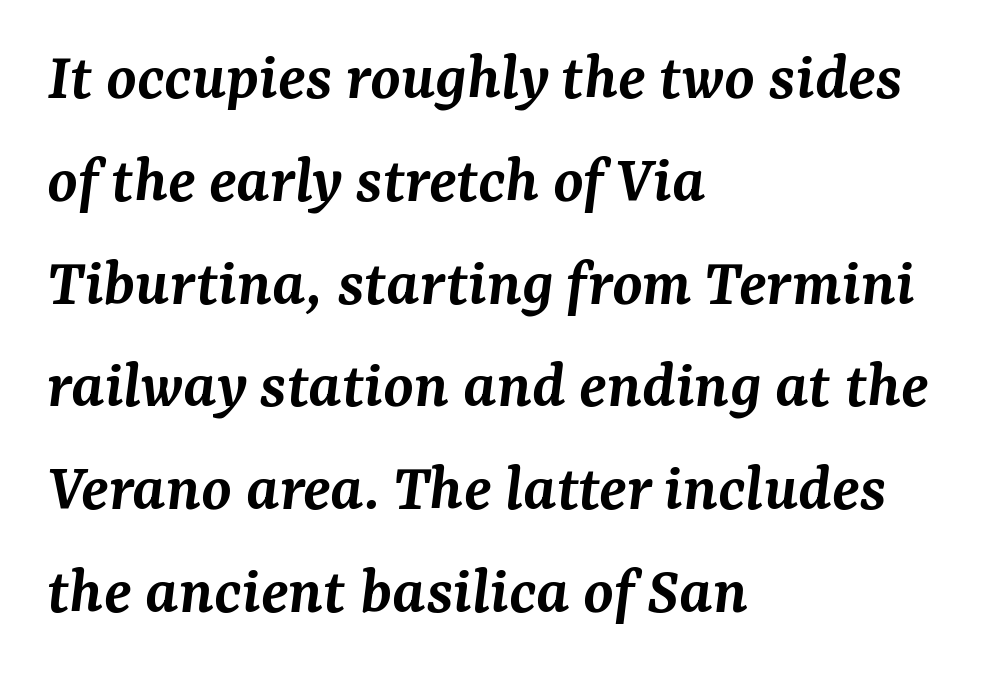
Q: Is the text bold? A: Semi-bold.
Q: Is the text italic (slanted)? A: Yes, it leans right by about 7 degrees.
Q: Is the typeface a serif or a sans-serif typeface? A: Serif.
Q: Is the text underlined? A: No.
Q: How is the paragraph aligned? A: Left-aligned.
Q: Is the spacing between letters normal or unusually wide? A: Normal.
Q: Is the spacing between lines tight, normal or loose? A: Normal.
Q: Width (condensed, normal, or wide)? A: Normal.
Q: Stroke contrast? A: Medium.
Q: x-height? A: Medium.
Q: Monospaced? A: No.
